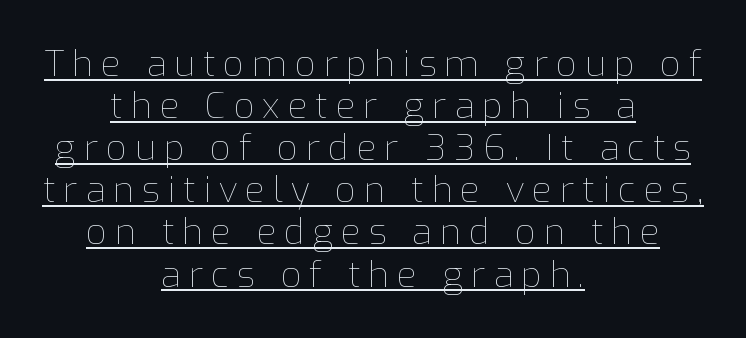
{"italic": "no", "bold": "no", "weight": "thin", "width": "normal", "stroke_contrast": "low", "x_height": "medium", "monospaced": "no", "underline": "yes", "align": "center", "line_spacing_ratio": 1.17, "letter_spacing": "wide", "letter_spacing_em": 0.22, "glyph_px": 36}
